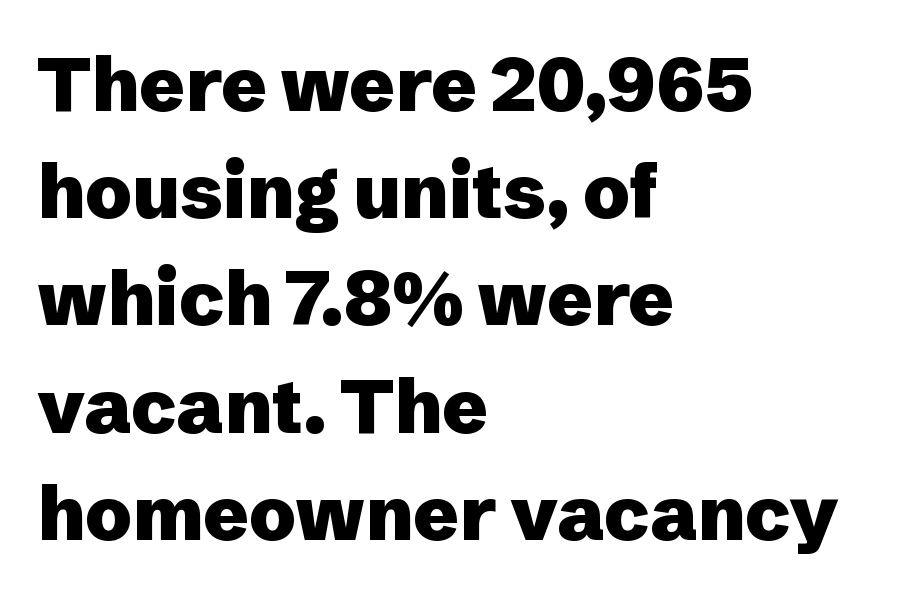
You can tell it's not italic because the verticals are truly vertical. Is this a fixed-width face? No — the glyphs have proportional, varying widths. The strokes are fattened all the way to bold. Just letters on the line, the space beneath them empty. This rendering employs a face without finishing strokes, i.e., a sans-serif.
